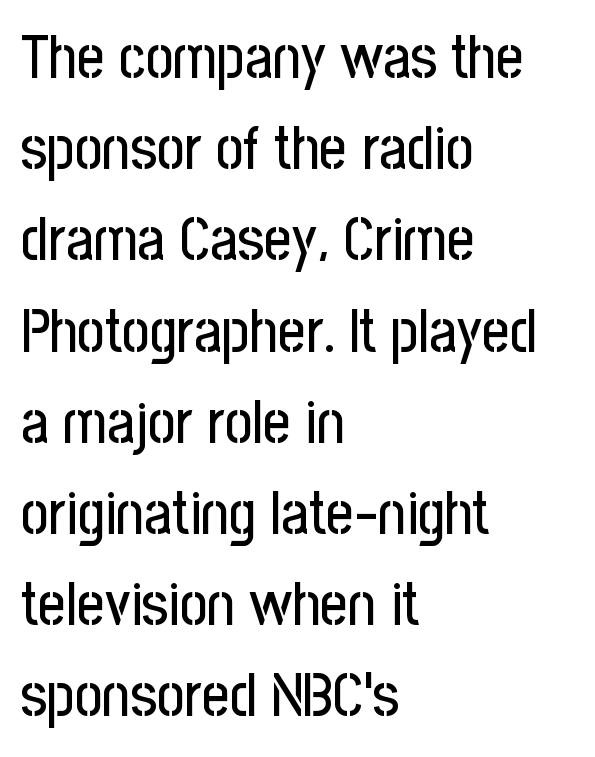
Q: Is the text italic (slanted)? A: No, it is upright.
Q: Is the typeface a serif or a sans-serif typeface? A: Sans-serif.
Q: Is the text underlined? A: No.
Q: How is the paragraph aligned? A: Left-aligned.
Q: Is the spacing between letters normal or unusually wide? A: Normal.
Q: Is the spacing between lines tight, normal or loose? A: Normal.
Q: Width (condensed, normal, or wide)? A: Condensed.
Q: Stroke contrast? A: Low.
Q: x-height? A: Medium.
Q: Monospaced? A: No.
